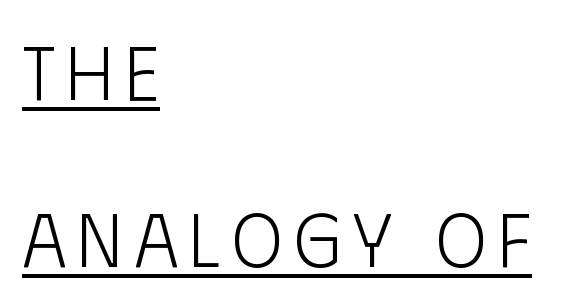
Q: Is the text bold? A: No.
Q: Is the text italic (slanted)? A: No, it is upright.
Q: Is the typeface a serif or a sans-serif typeface? A: Sans-serif.
Q: Is the text underlined? A: Yes.
Q: How is the paragraph aligned? A: Left-aligned.
Q: Is the spacing between lines tight, normal or loose? A: Loose.
Q: Width (condensed, normal, or wide)? A: Condensed.
Q: Stroke contrast? A: Low.
Q: x-height? A: Large.
Q: Monospaced? A: No.
